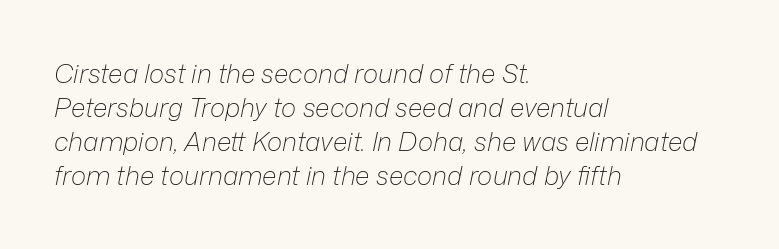
Summary of weight: not heavy and not bold. The gaps between neighbouring characters are ordinary and unremarkable. Lines of text with bare space underneath. The block of text has a typical density, with ordinary space between rows. Characters are canted at an angle relative to the baseline's perpendicular.
